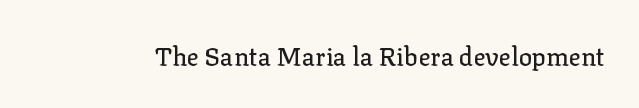
Q: Is the text italic (slanted)? A: No, it is upright.
Q: Is the text underlined? A: No.
Q: Is the spacing between letters normal or unusually wide? A: Normal.
